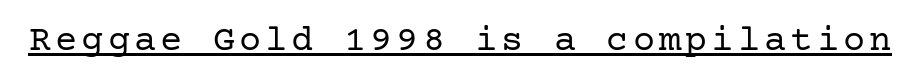
{"serif": "yes", "italic": "no", "bold": "no", "weight": "regular", "width": "normal", "stroke_contrast": "low", "x_height": "medium", "underline": "yes", "glyph_px": 37}
